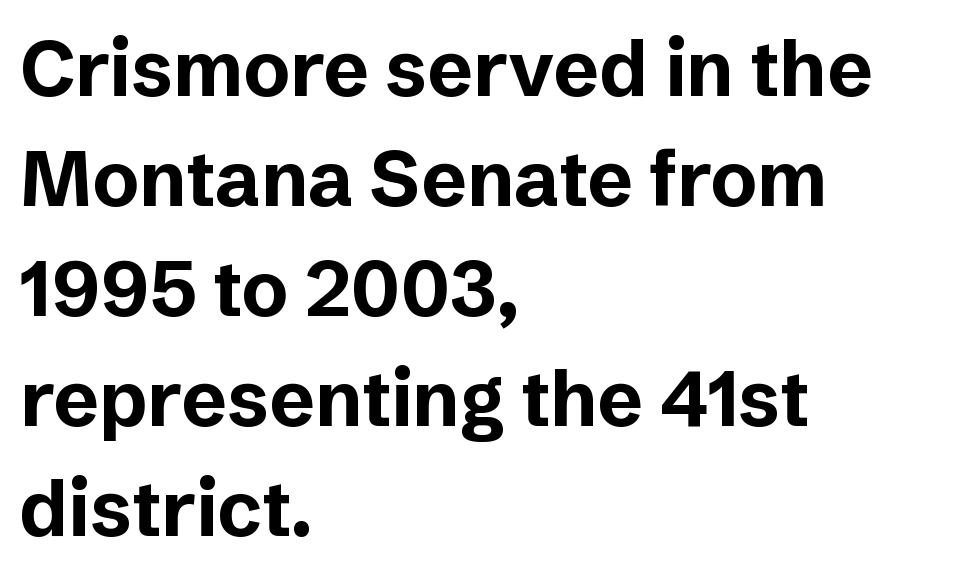
Q: Is the text bold? A: Yes.
Q: Is the text italic (slanted)? A: No, it is upright.
Q: Is the typeface a serif or a sans-serif typeface? A: Sans-serif.
Q: Is the text underlined? A: No.
Q: How is the paragraph aligned? A: Left-aligned.
Q: Is the spacing between letters normal or unusually wide? A: Normal.
Q: Is the spacing between lines tight, normal or loose? A: Normal.
Q: Width (condensed, normal, or wide)? A: Normal.
Q: Stroke contrast? A: Low.
Q: x-height? A: Medium.
Q: Monospaced? A: No.
